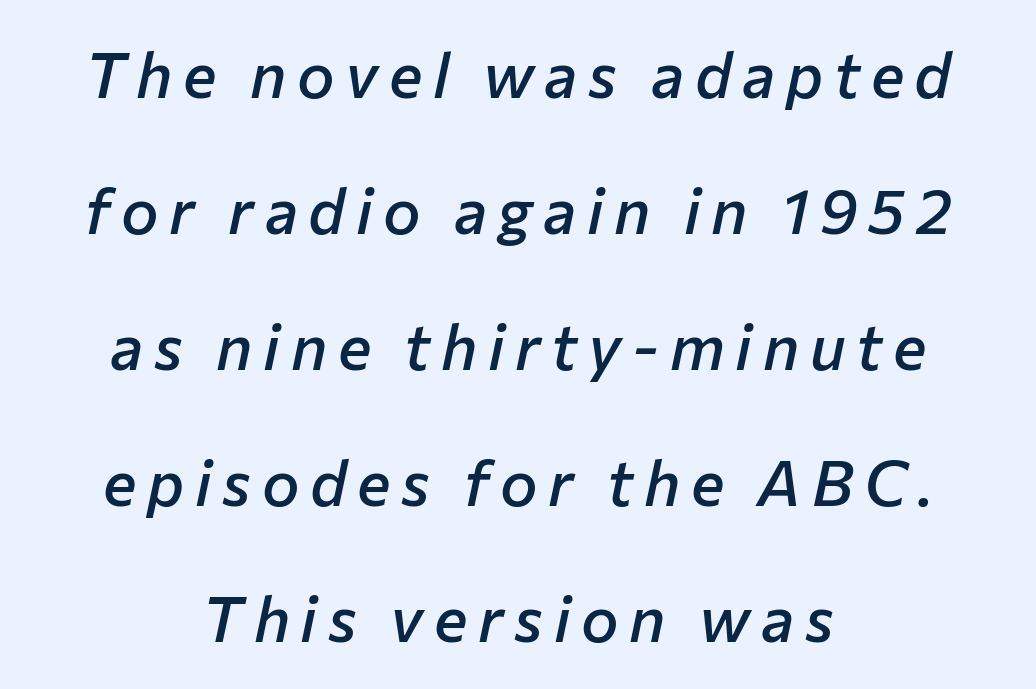
Short and long lines alike share a common midpoint. Does the weight exceed regular? Yes, but only to semibold. Underlining? Definitely not there. Spacing verdict: proportional, widths tailored to each character. The letters are slanted; this is an italic face. The block of text is sparse from top to bottom, with ample space between rows.
